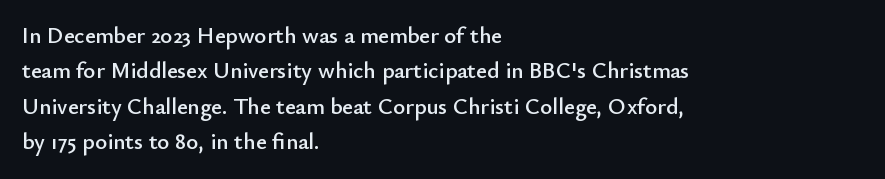
The image shows 23 px text type, upright; set left-aligned, normal line spacing (1.54x), normal letter spacing, not underlined.
